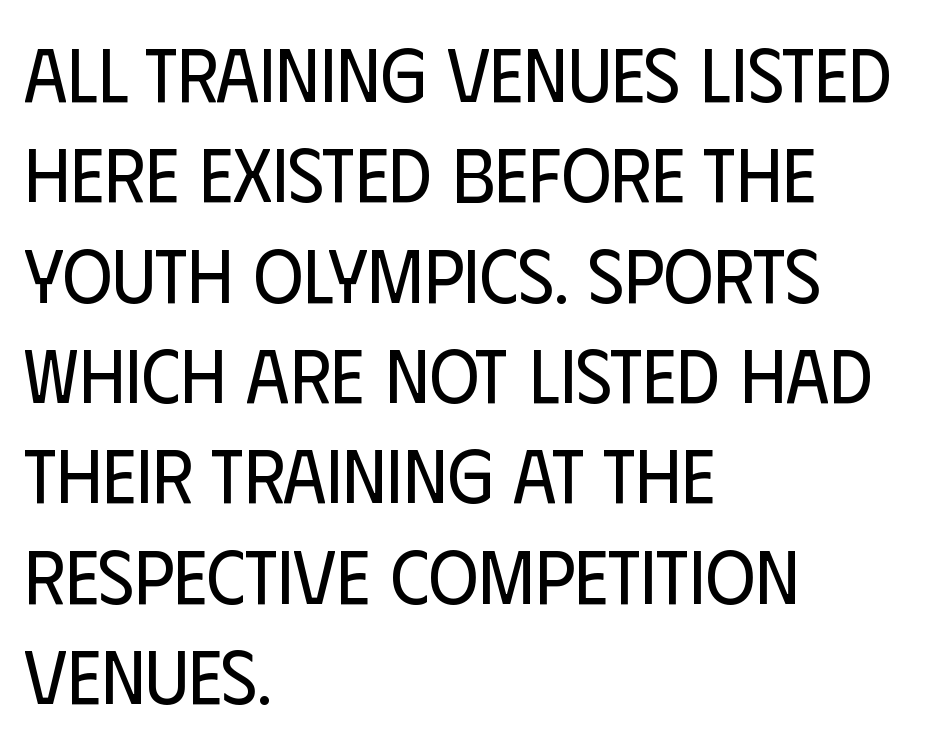
Q: Is the text bold? A: No.
Q: Is the text italic (slanted)? A: No, it is upright.
Q: Is the typeface a serif or a sans-serif typeface? A: Sans-serif.
Q: Is the text underlined? A: No.
Q: How is the paragraph aligned? A: Left-aligned.
Q: Is the spacing between letters normal or unusually wide? A: Normal.
Q: Is the spacing between lines tight, normal or loose? A: Normal.
Q: Width (condensed, normal, or wide)? A: Condensed.
Q: Stroke contrast? A: Low.
Q: x-height? A: Large.
Q: Monospaced? A: No.
